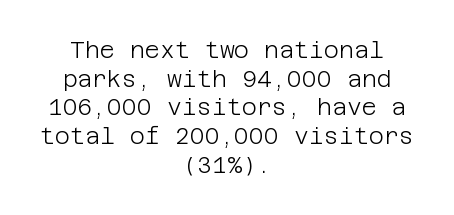
The image shows 23 px text type, upright; set centered, normal line spacing (1.25x), normal letter spacing, not underlined.
